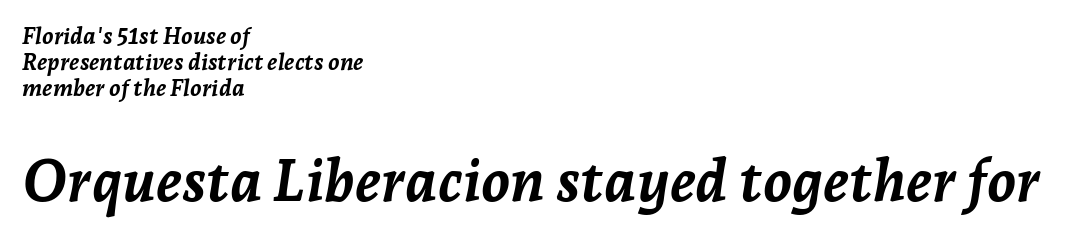
{"italic": "yes", "lean": "right", "slant_degrees": 7, "bold": "yes", "weight": "semibold", "width": "normal", "stroke_contrast": "low", "x_height": "medium", "monospaced": "no", "underline": "no", "align": "left", "line_spacing": "tight", "line_spacing_ratio": 1.12, "letter_spacing": "normal", "letter_spacing_em": 0.0, "larger_block": "second", "size_ratio": 2.52, "glyph_px": 58}
